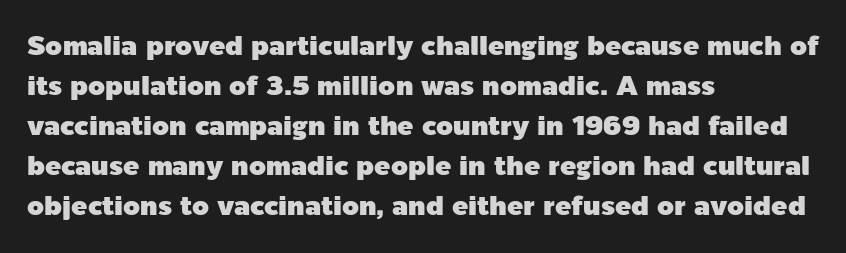
Q: Is the text italic (slanted)? A: No, it is upright.
Q: Is the text underlined? A: No.
Q: How is the paragraph aligned? A: Left-aligned.
Q: Is the spacing between letters normal or unusually wide? A: Normal.
Q: Is the spacing between lines tight, normal or loose? A: Normal.
